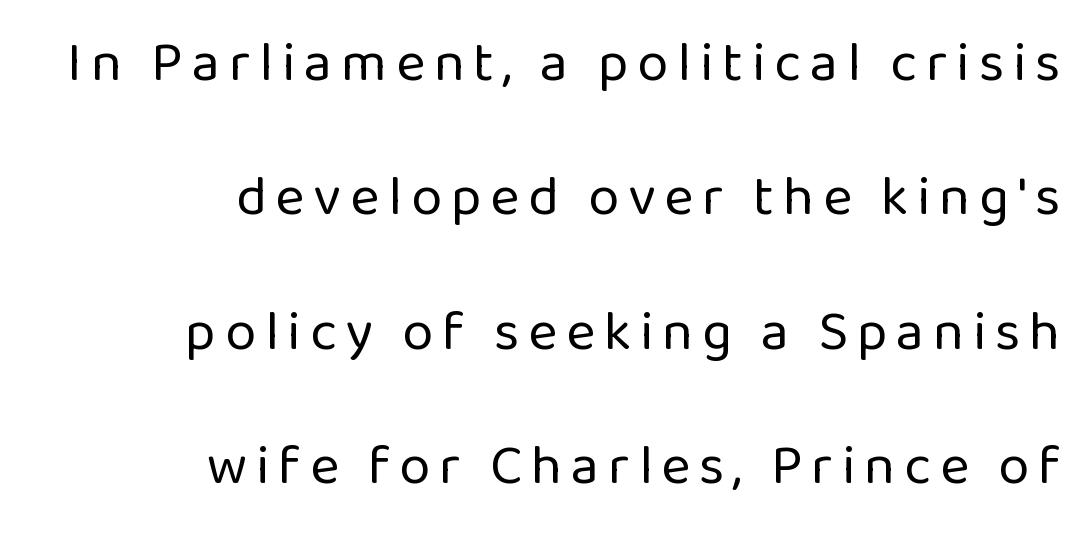
{"serif": "no", "italic": "no", "bold": "no", "weight": "regular", "width": "normal", "stroke_contrast": "low", "x_height": "medium", "monospaced": "no", "underline": "no", "align": "right", "line_spacing": "loose", "line_spacing_ratio": 2.4, "glyph_px": 56}
